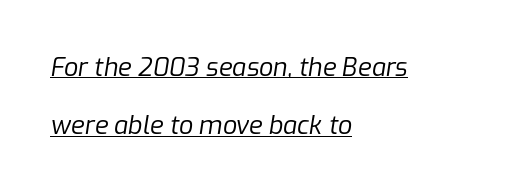
The image shows 25 px text type, italic (leaning right); set left-aligned, loose line spacing (2.34x), normal letter spacing, underlined.
